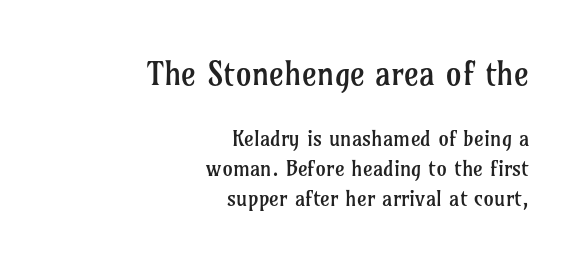
Q: Is the text bold? A: No.
Q: Is the text italic (slanted)? A: No, it is upright.
Q: Is the typeface a serif or a sans-serif typeface? A: Serif.
Q: Is the text underlined? A: No.
Q: How is the paragraph aligned? A: Right-aligned.
Q: Is the spacing between letters normal or unusually wide? A: Normal.
Q: Is the spacing between lines tight, normal or loose? A: Normal.
Q: Which block of text is set in a larger size, the first (top) or the second (bottom)? A: The first (top) one.
Q: Width (condensed, normal, or wide)? A: Normal.
Q: Stroke contrast? A: Low.
Q: x-height? A: Medium.
Q: Monospaced? A: No.
